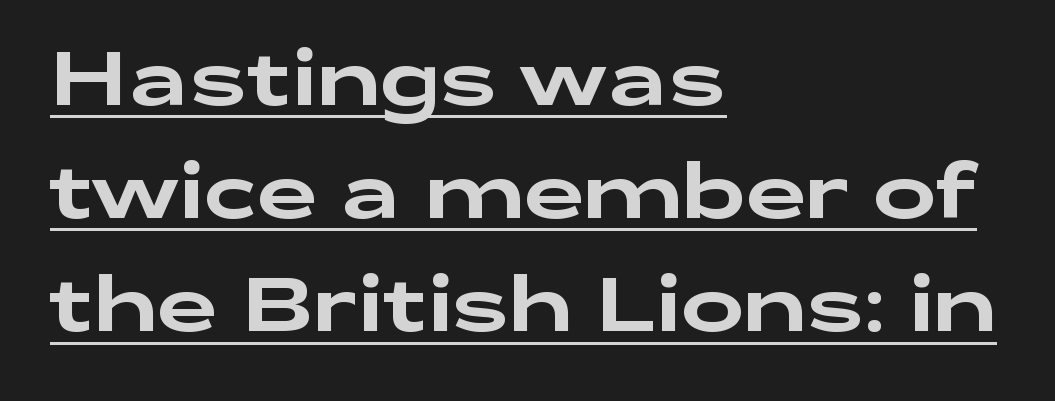
Looks like someone drew a line under every word here. The font family rendered here belongs to the sans-serif group. Each word holds together tightly as a unit, with standard inter-letter gaps. A typesetter would call this leading conventional body-copy spacing.
